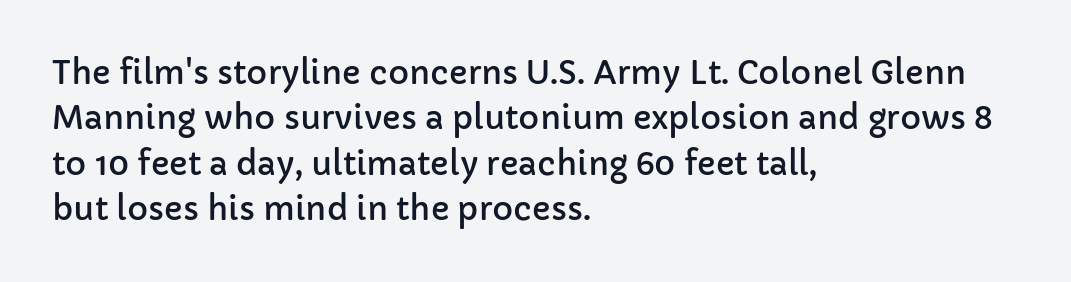
The image shows 32 px sans-serif type, upright; set left-aligned, normal line spacing (1.42x), normal letter spacing, not underlined; low stroke contrast and a medium x-height.
